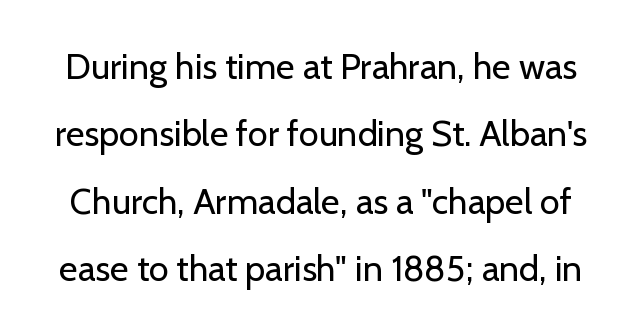
This rendering employs a face without finishing strokes, i.e., a sans-serif. Tracking here is standard; glyphs follow each other at the usual distance. The rendering uses natural spacing where letterforms have individual widths. The specimen omits any rule beneath the text block's lines. This is the regular roman posture of the typeface. The letters look calm and open, with moderate or lighter stems.
